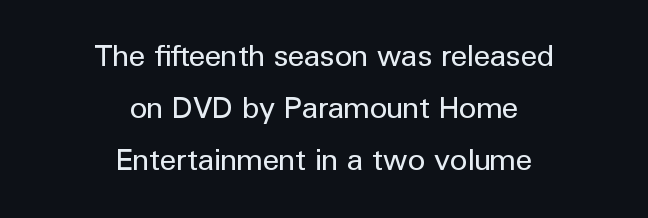
Observe the absence of serifs on each vertical stroke in this sample. Type without underlining. What stands out about the letter spacing? Nothing — it is the standard amount. This rendering uses center alignment, leaving both contours irregular but symmetric. Stem width sits at or under what a default text font uses.
